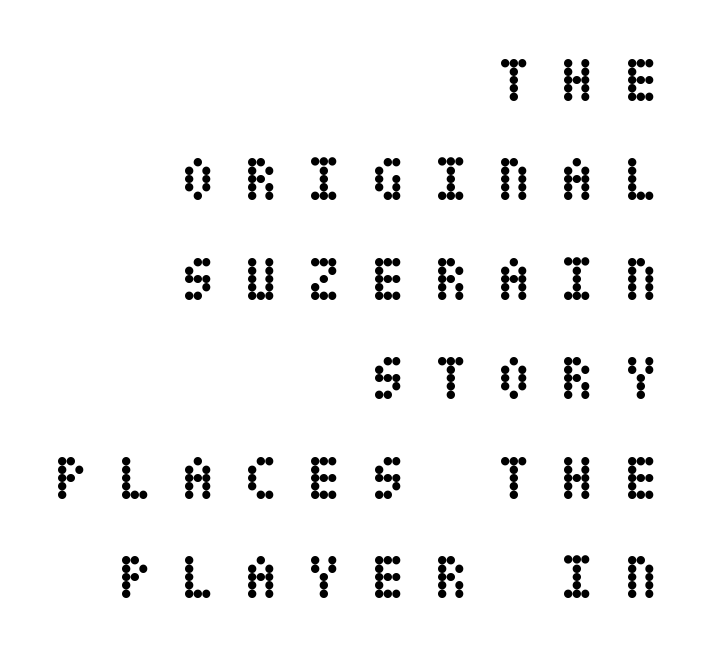
Between one letter and the next there's a generous, obvious gap. Rule under the text: the space is simply empty. Is there any slant? The stems are plumb. The lines are quadded right.
